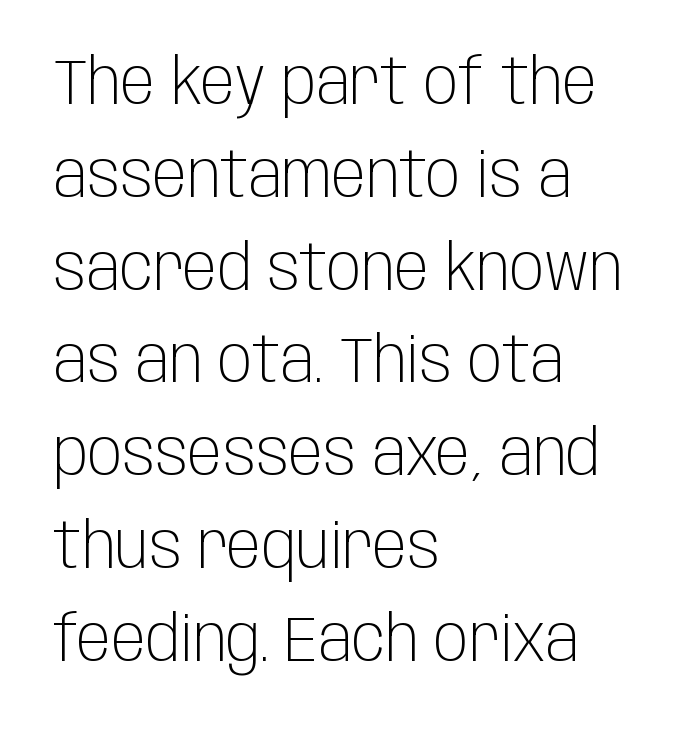
A typesetter would call this zero additional tracking. Posture: straight, roman, zero tilt. What kind of face is this? One without serifs — a sans. Baseline-to-baseline distance is the conventional proportion of letter height.
